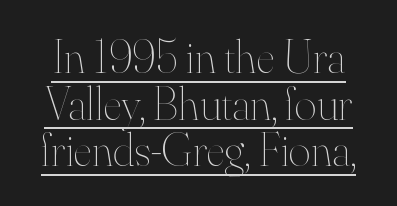
{"italic": "no", "bold": "no", "weight": "thin", "width": "normal", "stroke_contrast": "high", "x_height": "small", "monospaced": "no", "underline": "yes", "line_spacing": "tight", "line_spacing_ratio": 0.99, "letter_spacing": "normal", "letter_spacing_em": 0.0, "glyph_px": 47}
